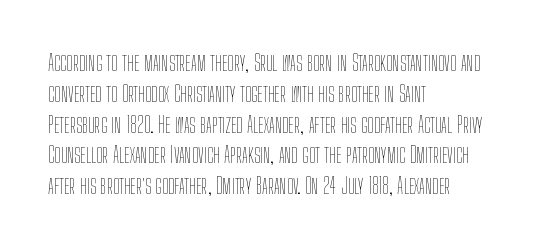
Descenders are the only things crossing below the line. The font sits on the lighter half of the weight spectrum, regular included. Does the copy run flush right? No — it runs flush left. Vertically, the passage feels balanced, rows spaced as you'd expect.
